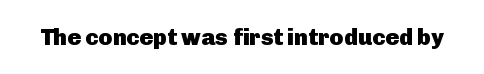
{"italic": "no", "bold": "yes", "underline": "no", "letter_spacing": "normal", "letter_spacing_em": 0.0, "glyph_px": 23}
